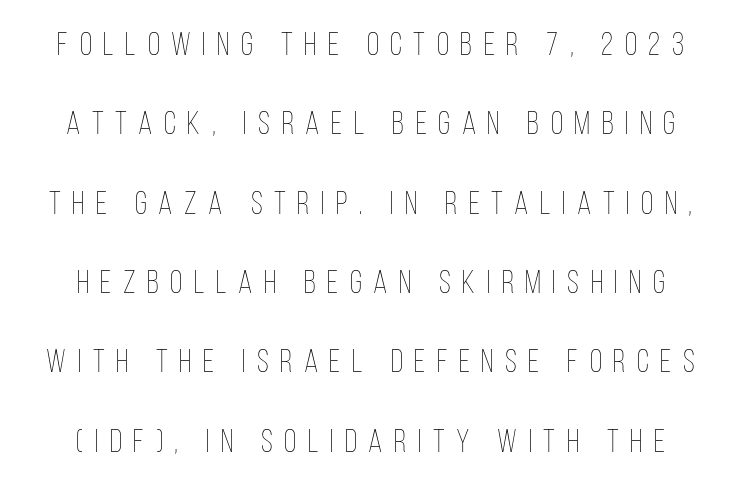
Q: Is the text bold? A: No.
Q: Is the text italic (slanted)? A: No, it is upright.
Q: Is the text underlined? A: No.
Q: Is the spacing between letters normal or unusually wide? A: Unusually wide.
Q: Is the spacing between lines tight, normal or loose? A: Loose.
Q: Width (condensed, normal, or wide)? A: Condensed.
Q: Stroke contrast? A: Low.
Q: x-height? A: Large.
Q: Monospaced? A: No.
